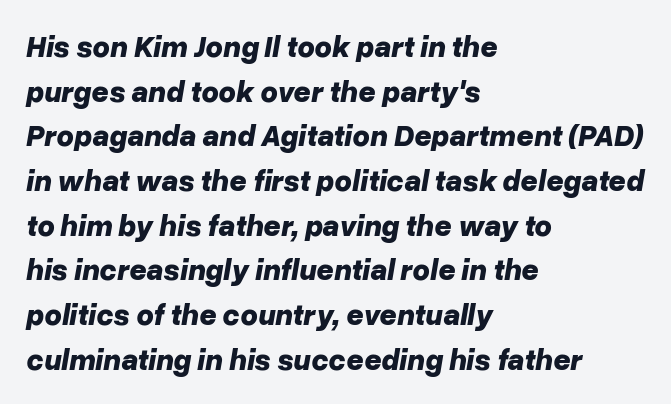
The image shows 30 px bold type, italic (leaning right); set left-aligned, normal line spacing (1.49x), normal letter spacing, not underlined; low stroke contrast and a medium x-height.
